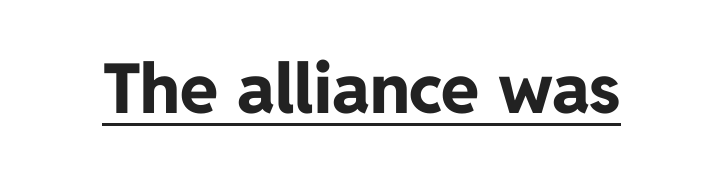
{"serif": "no", "italic": "no", "bold": "yes", "weight": "bold", "width": "normal", "stroke_contrast": "low", "x_height": "medium", "monospaced": "no", "underline": "yes", "letter_spacing": "normal", "letter_spacing_em": 0.0, "glyph_px": 69}
